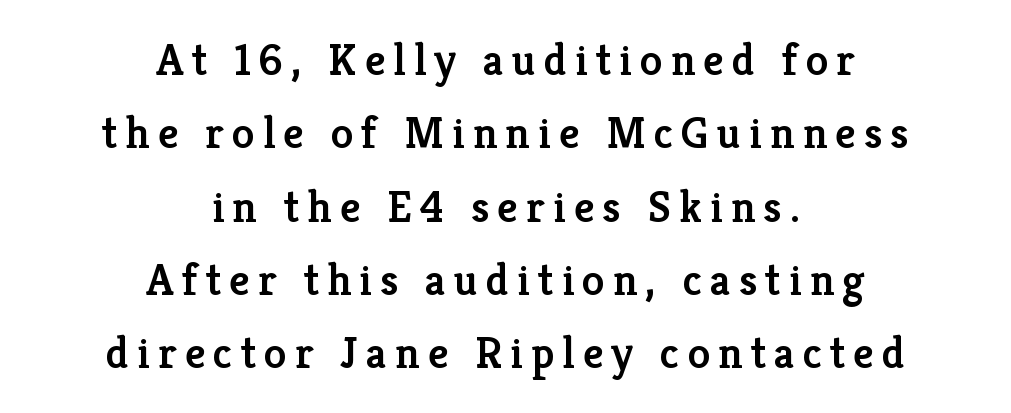
Q: Is the text bold? A: Semi-bold.
Q: Is the text italic (slanted)? A: No, it is upright.
Q: Is the typeface a serif or a sans-serif typeface? A: Serif.
Q: Is the text underlined? A: No.
Q: How is the paragraph aligned? A: Centered.
Q: Is the spacing between lines tight, normal or loose? A: Normal.
Q: Width (condensed, normal, or wide)? A: Normal.
Q: Stroke contrast? A: Low.
Q: x-height? A: Medium.
Q: Monospaced? A: No.
